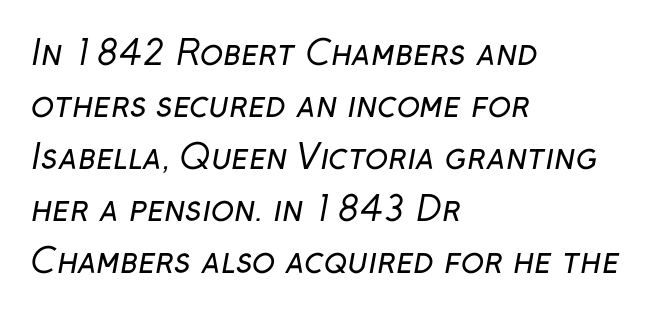
Counters stay open thanks to moderate or lighter strokes. Unmarked baselines from the first word to the last. The rendering anchors every line to the left-hand side. The line texture is even and compact thanks to regular tracking. Serifs: no, the terminals of the letterforms are clean.
